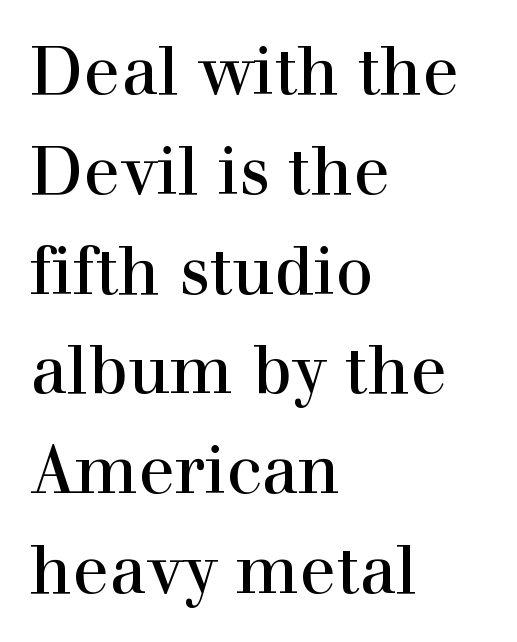
{"serif": "yes", "italic": "no", "width": "normal", "x_height": "medium", "monospaced": "no", "underline": "no", "align": "left", "line_spacing": "normal", "line_spacing_ratio": 1.49, "letter_spacing": "normal", "letter_spacing_em": 0.0, "glyph_px": 67}
